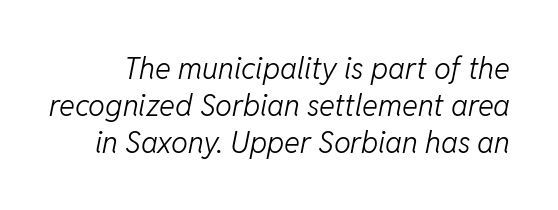
The type is set solid horizontally, with unmodified tracking. The string is rendered with underlining switched off. No chunkiness to these letters — they're not bold. Is this a fixed-width face? No — the glyphs have proportional, varying widths. Designer's note — italics engaged.
